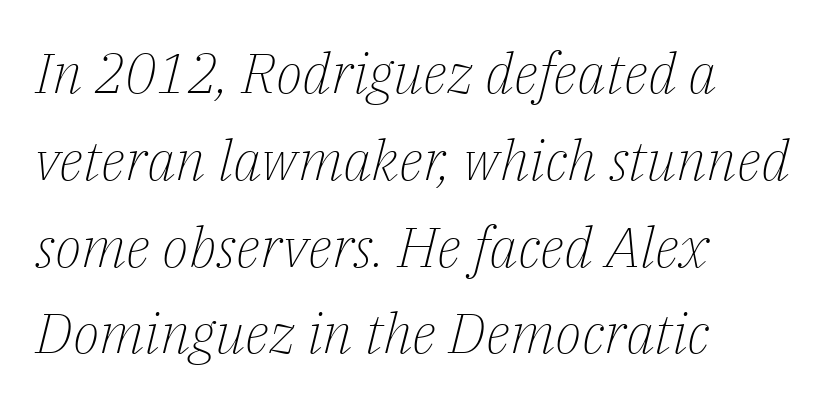
A typesetter would call this zero additional tracking. A typesetter would mark this as italic. Horizontal alignment here is leftward, the default for most running prose. Underlining? Definitely not there.
